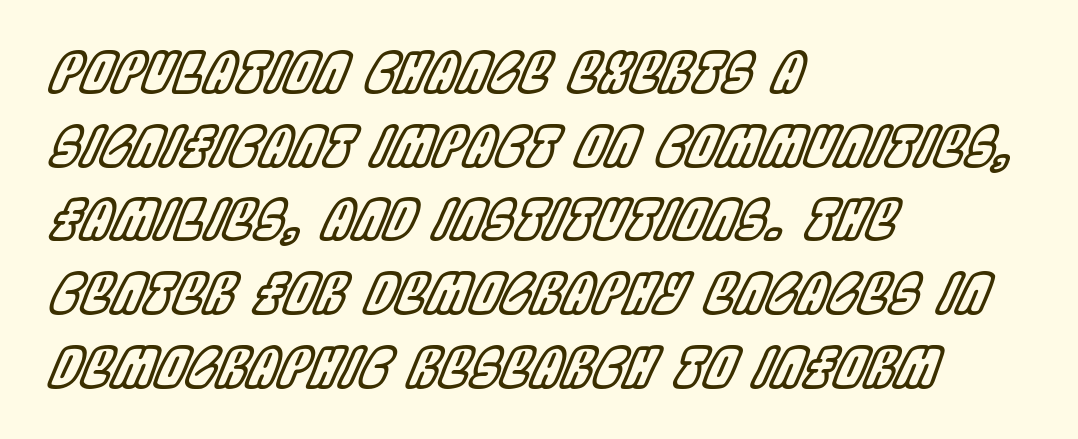
{"italic": "yes", "lean": "right", "slant_degrees": 22, "width": "condensed", "x_height": "large", "monospaced": "no", "underline": "no", "align": "left", "line_spacing": "normal", "line_spacing_ratio": 1.34, "letter_spacing": "normal", "letter_spacing_em": 0.0, "glyph_px": 55}
